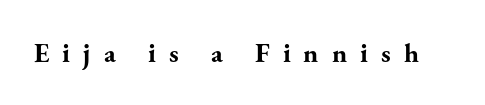
{"italic": "no", "bold": "yes", "underline": "no", "letter_spacing": "wide", "letter_spacing_em": 0.48, "glyph_px": 27}
